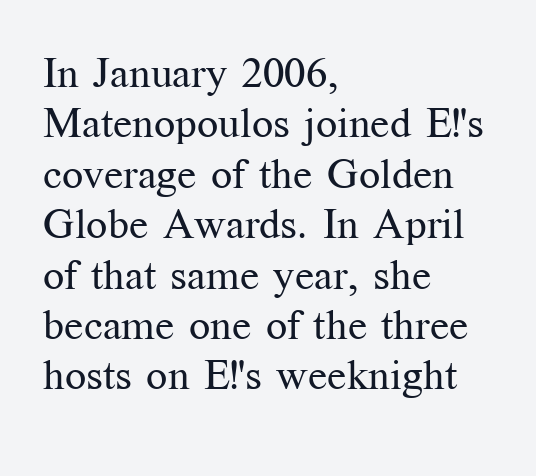
The image shows 42 px regular-weight serif type, upright; set left-aligned, line spacing 1.2x, normal letter spacing, not underlined; medium stroke contrast and a medium x-height.
